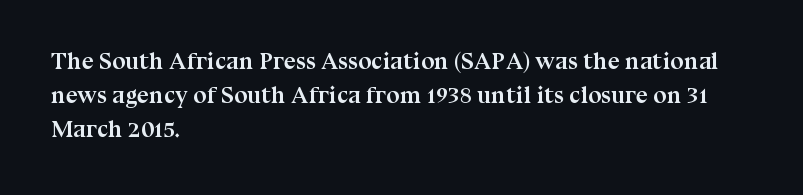
The image shows 24 px bold type, upright; set left-aligned, normal line spacing (1.41x), normal letter spacing, not underlined.
